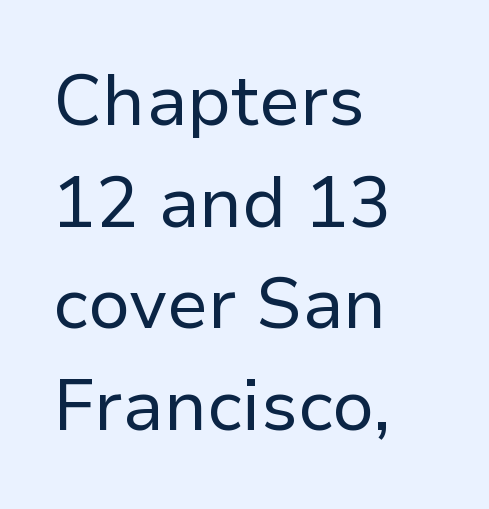
Q: Is the text bold? A: No.
Q: Is the text italic (slanted)? A: No, it is upright.
Q: Is the typeface a serif or a sans-serif typeface? A: Sans-serif.
Q: Is the text underlined? A: No.
Q: How is the paragraph aligned? A: Left-aligned.
Q: Is the spacing between letters normal or unusually wide? A: Normal.
Q: Is the spacing between lines tight, normal or loose? A: Normal.
Q: Width (condensed, normal, or wide)? A: Normal.
Q: Stroke contrast? A: Low.
Q: x-height? A: Medium.
Q: Monospaced? A: No.
